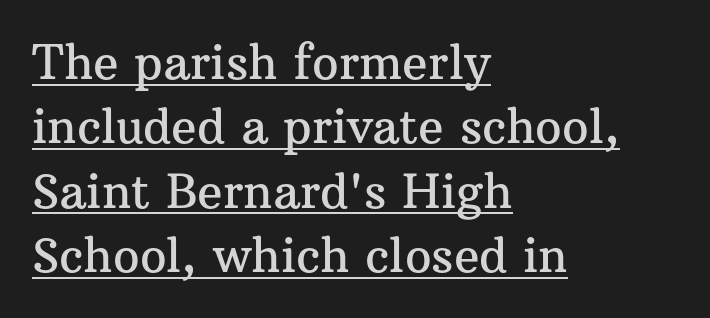
To sum up the face: it has serifs. Do the characters align in a grid? No, the font is proportional. Baseline-to-baseline distance is the conventional proportion of letter height. Is the letter spacing exaggerated? No — it looks like the ordinary default.
